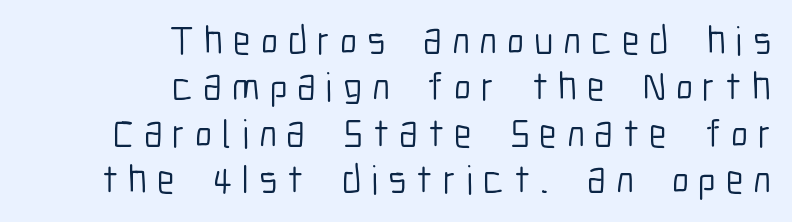
The image shows 40 px light, condensed sans-serif type, upright; set right-aligned, line spacing 1.16x, unusually wide letter spacing (+0.25 em), not underlined; low stroke contrast and a medium x-height.
